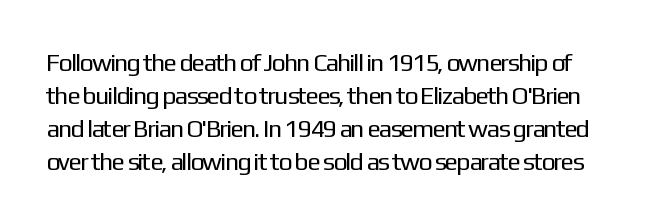
{"italic": "no", "bold": "no", "underline": "no", "line_spacing": "normal", "line_spacing_ratio": 1.32, "letter_spacing": "normal", "letter_spacing_em": 0.0, "glyph_px": 25}
